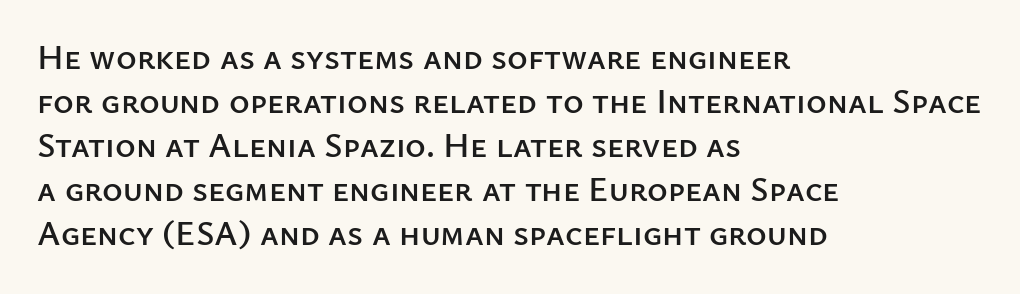
Q: Is the text italic (slanted)? A: No, it is upright.
Q: Is the typeface a serif or a sans-serif typeface? A: Sans-serif.
Q: Is the text underlined? A: No.
Q: How is the paragraph aligned? A: Left-aligned.
Q: Is the spacing between letters normal or unusually wide? A: Normal.
Q: Is the spacing between lines tight, normal or loose? A: Normal.
Q: Width (condensed, normal, or wide)? A: Normal.
Q: Stroke contrast? A: Low.
Q: x-height? A: Medium.
Q: Monospaced? A: No.
